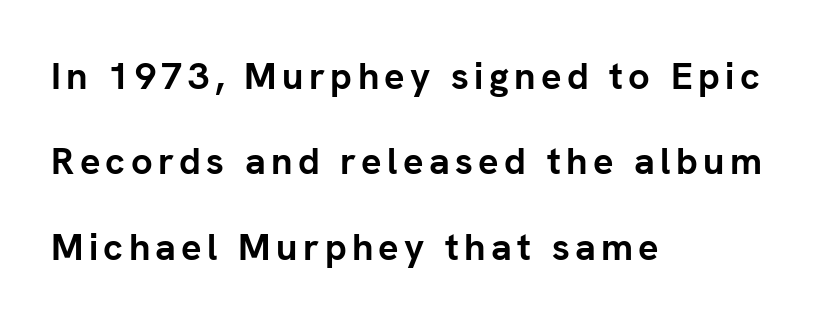
{"serif": "no", "italic": "no", "bold": "yes", "weight": "semibold", "width": "normal", "stroke_contrast": "low", "x_height": "medium", "monospaced": "no", "underline": "no", "align": "left", "line_spacing": "loose", "line_spacing_ratio": 2.25, "glyph_px": 38}
